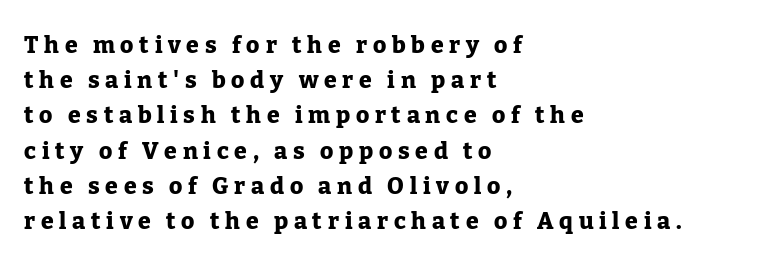
The image shows 23 px bold type, upright; set left-aligned, normal line spacing (1.53x), unusually wide letter spacing (+0.25 em), not underlined.
